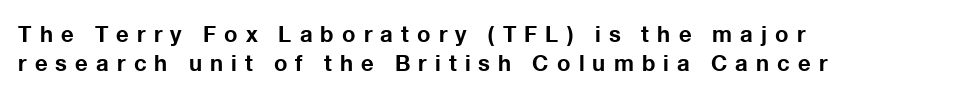
{"italic": "no", "bold": "yes", "underline": "no", "align": "left", "line_spacing": "normal", "line_spacing_ratio": 1.32, "letter_spacing": "wide", "letter_spacing_em": 0.37, "glyph_px": 22}
